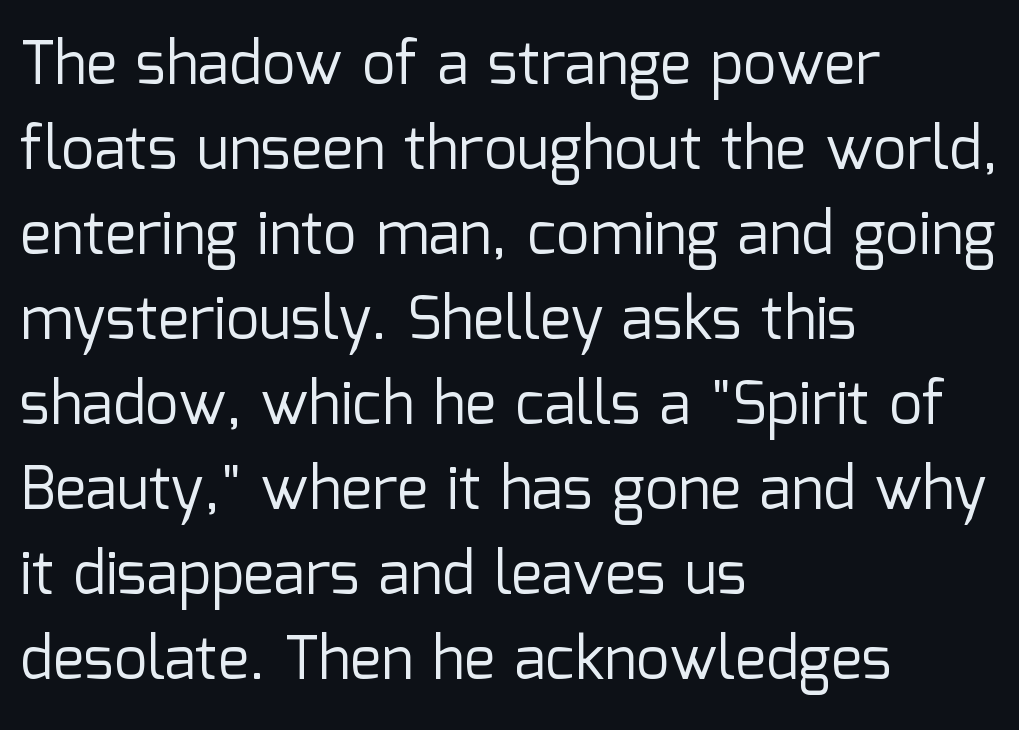
Q: Is the text bold? A: No.
Q: Is the text italic (slanted)? A: No, it is upright.
Q: Is the typeface a serif or a sans-serif typeface? A: Sans-serif.
Q: Is the text underlined? A: No.
Q: How is the paragraph aligned? A: Left-aligned.
Q: Is the spacing between letters normal or unusually wide? A: Normal.
Q: Is the spacing between lines tight, normal or loose? A: Normal.
Q: Width (condensed, normal, or wide)? A: Normal.
Q: Stroke contrast? A: Low.
Q: x-height? A: Medium.
Q: Monospaced? A: No.
